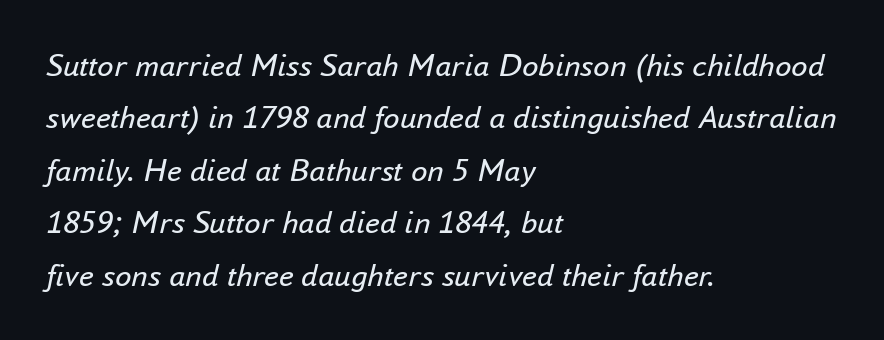
The image shows 33 px regular-weight type, italic (leaning right); set left-aligned, normal line spacing (1.59x), normal letter spacing, not underlined; low stroke contrast and a small x-height.
